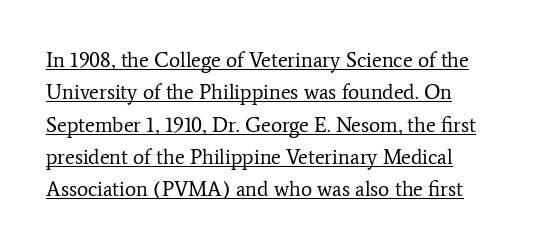
Notice how descenders clear the ascenders below comfortably — that's standard leading. The sample's only ornament is a line tracing under the words. The font sits on the lighter half of the weight spectrum, regular included. The tracking reads as untouched default to a designer's eye. If you drew a line through each stem, it would be perfectly vertical.
